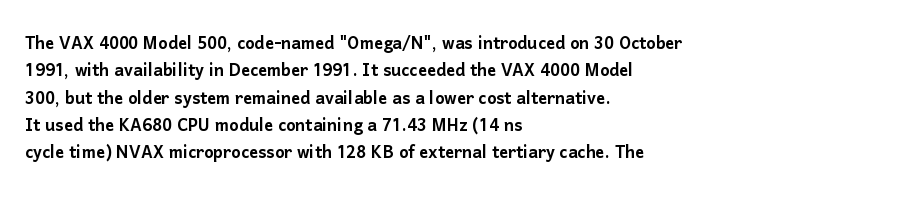
The lines are quadded left. Bare-footed words on every line. Notice how the stems are strictly vertical — no italics here. The gaps between neighbouring characters are ordinary and unremarkable.
